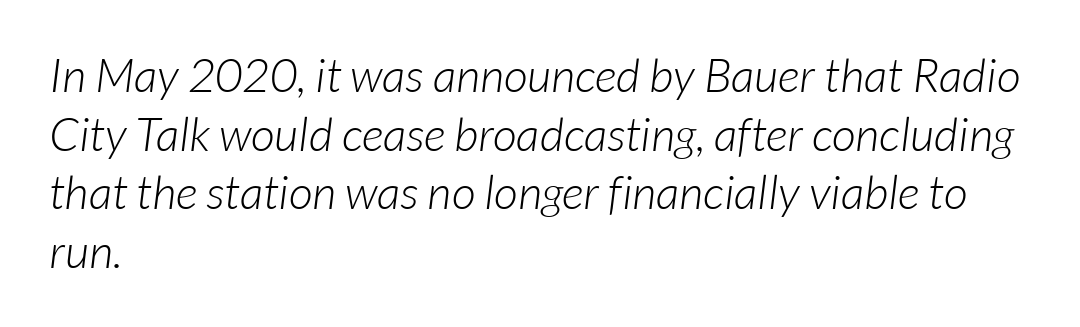
The typeface has the unassuming heft of standard copy or less. The type family on display is of the sans-serif kind. No extra tracking has been applied to these lines. Check under the words: just untouched page. What's the leading like? Ordinary, nothing unusual.
